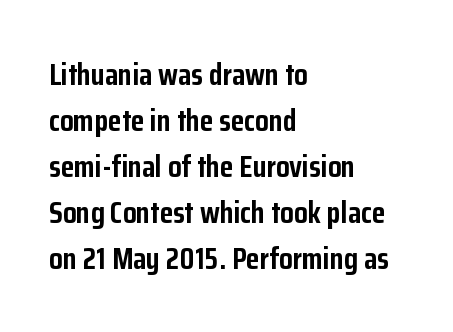
The image shows 31 px semibold, condensed sans-serif type, upright; set left-aligned, normal line spacing (1.48x), normal letter spacing, not underlined; low stroke contrast and a medium x-height.
